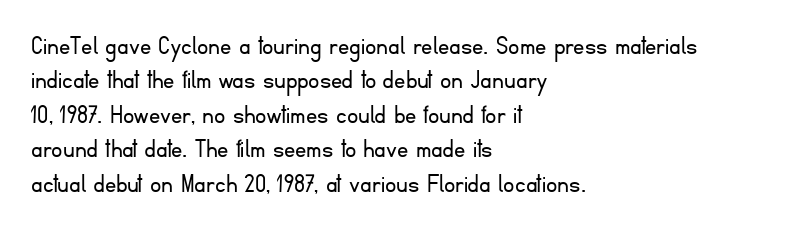
Q: Is the text bold? A: No.
Q: Is the text italic (slanted)? A: No, it is upright.
Q: Is the typeface a serif or a sans-serif typeface? A: Sans-serif.
Q: Is the text underlined? A: No.
Q: How is the paragraph aligned? A: Left-aligned.
Q: Is the spacing between letters normal or unusually wide? A: Normal.
Q: Width (condensed, normal, or wide)? A: Normal.
Q: Stroke contrast? A: Low.
Q: x-height? A: Small.
Q: Monospaced? A: No.
